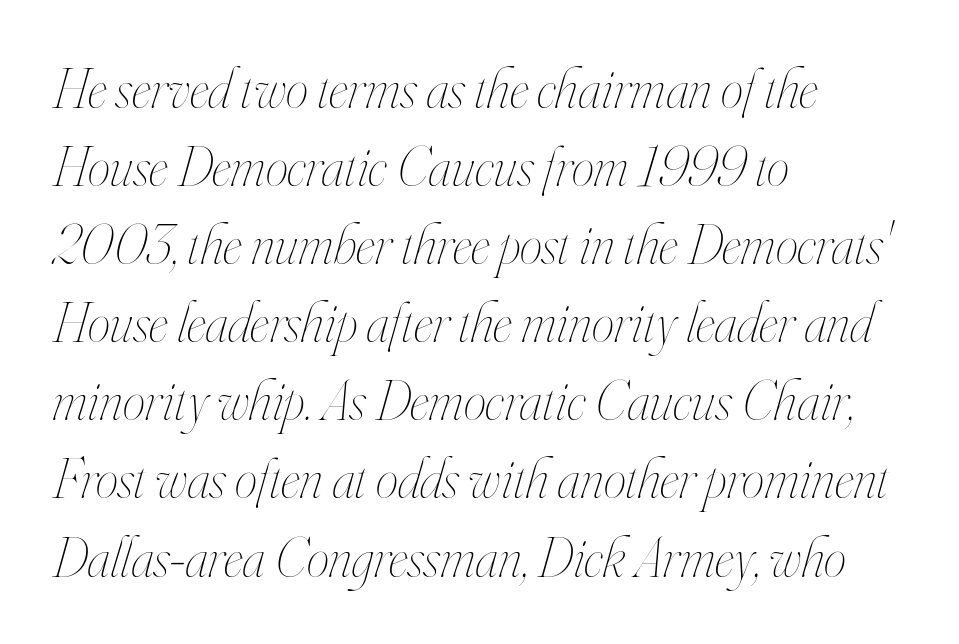
The image shows 57 px thin, condensed type, italic (leaning right); set left-aligned, normal line spacing (1.37x), normal letter spacing, not underlined; high stroke contrast and a small x-height.
